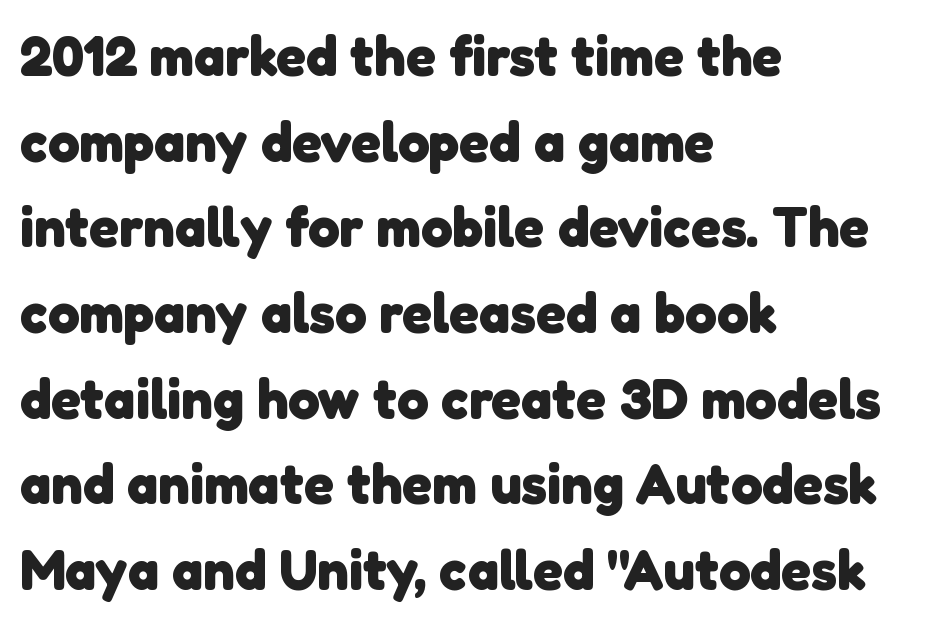
Q: Is the text bold? A: Yes.
Q: Is the typeface a serif or a sans-serif typeface? A: Sans-serif.
Q: Is the text underlined? A: No.
Q: How is the paragraph aligned? A: Left-aligned.
Q: Is the spacing between letters normal or unusually wide? A: Normal.
Q: Is the spacing between lines tight, normal or loose? A: Normal.
Q: Width (condensed, normal, or wide)? A: Normal.
Q: Stroke contrast? A: Low.
Q: x-height? A: Medium.
Q: Monospaced? A: No.
